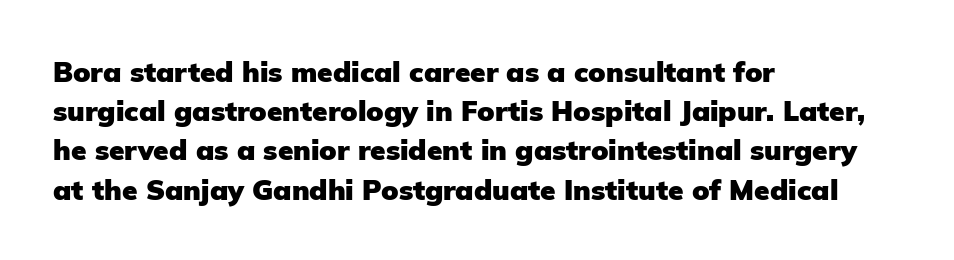
{"serif": "no", "italic": "no", "bold": "yes", "weight": "heavy", "width": "normal", "stroke_contrast": "low", "x_height": "medium", "monospaced": "no", "underline": "no", "align": "left", "line_spacing": "normal", "line_spacing_ratio": 1.4, "letter_spacing": "normal", "letter_spacing_em": 0.0, "glyph_px": 28}
